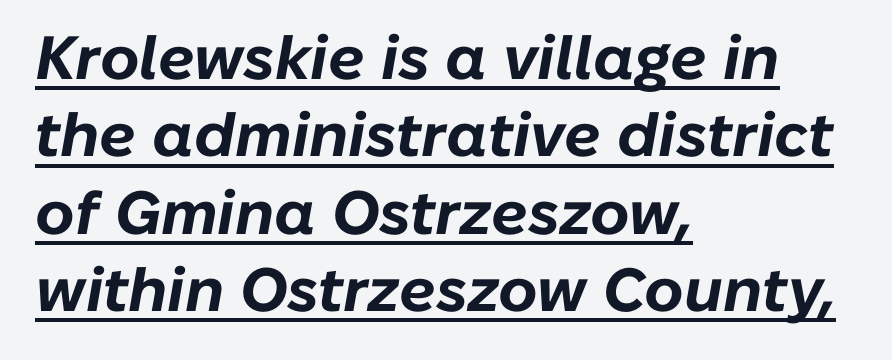
The image shows 61 px bold type, italic (leaning right); set left-aligned, normal line spacing (1.27x), normal letter spacing, underlined; low stroke contrast and a medium x-height.
